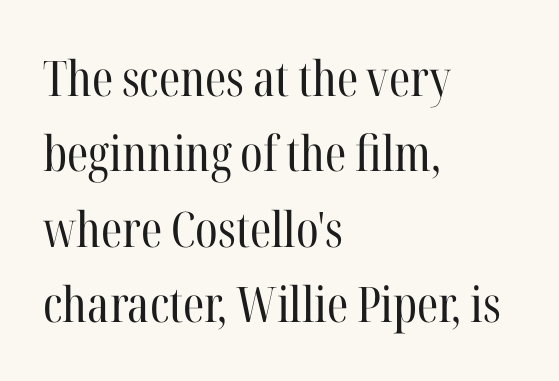
{"serif": "yes", "italic": "no", "bold": "no", "weight": "regular", "width": "condensed", "stroke_contrast": "high", "x_height": "medium", "monospaced": "no", "underline": "no", "align": "left", "line_spacing": "normal", "line_spacing_ratio": 1.54, "letter_spacing": "normal", "letter_spacing_em": 0.0, "glyph_px": 49}
